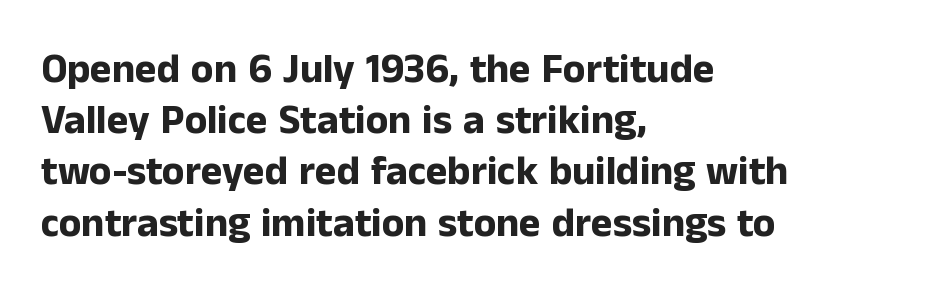
Q: Is the text bold? A: Yes.
Q: Is the text italic (slanted)? A: No, it is upright.
Q: Is the typeface a serif or a sans-serif typeface? A: Sans-serif.
Q: Is the text underlined? A: No.
Q: How is the paragraph aligned? A: Left-aligned.
Q: Is the spacing between letters normal or unusually wide? A: Normal.
Q: Is the spacing between lines tight, normal or loose? A: Normal.
Q: Width (condensed, normal, or wide)? A: Normal.
Q: Stroke contrast? A: Low.
Q: x-height? A: Medium.
Q: Monospaced? A: No.
